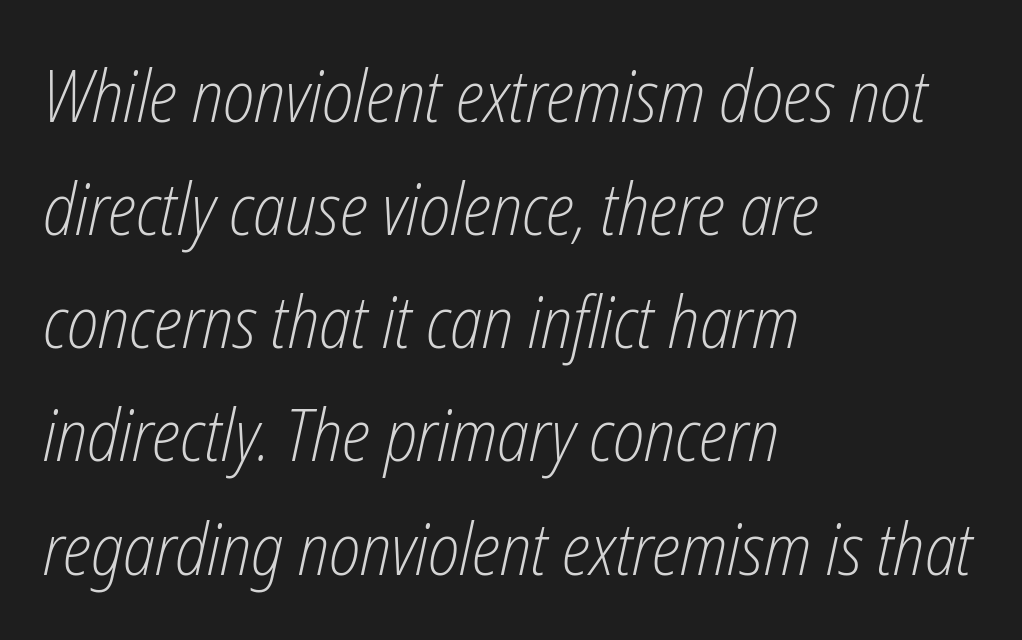
The image shows 73 px light, condensed type, italic (leaning right); set left-aligned, normal line spacing (1.55x), normal letter spacing, not underlined; low stroke contrast and a medium x-height.
